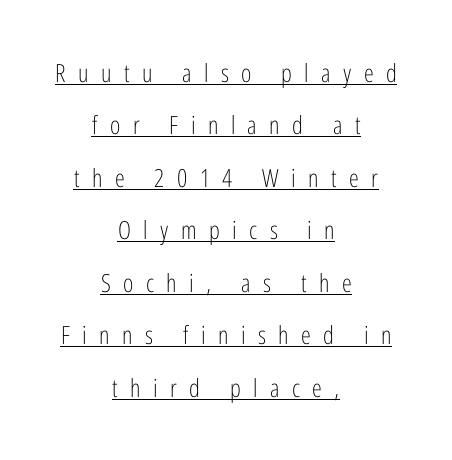
The image shows 25 px text type, upright; set centered, loose line spacing (2.1x), unusually wide letter spacing (+0.5 em), underlined.
